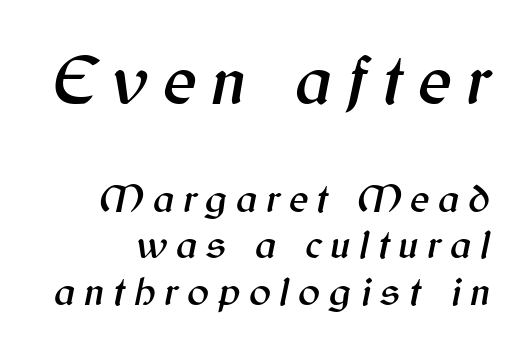
{"italic": "yes", "lean": "right", "slant_degrees": 12, "width": "normal", "stroke_contrast": "medium", "x_height": "medium", "monospaced": "no", "underline": "no", "line_spacing": "tight", "line_spacing_ratio": 1.13, "letter_spacing": "wide", "letter_spacing_em": 0.21, "larger_block": "first", "size_ratio": 1.73, "glyph_px": 71}
